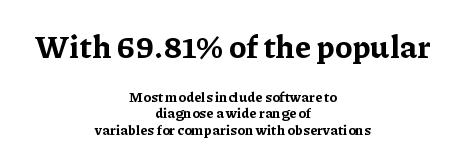
Does extra space separate the letters? No, they use regular spacing. The axis of the letterforms is exactly vertical. Top chunk: large. Bottom chunk: small. Weight check: bold — yes, fully.
